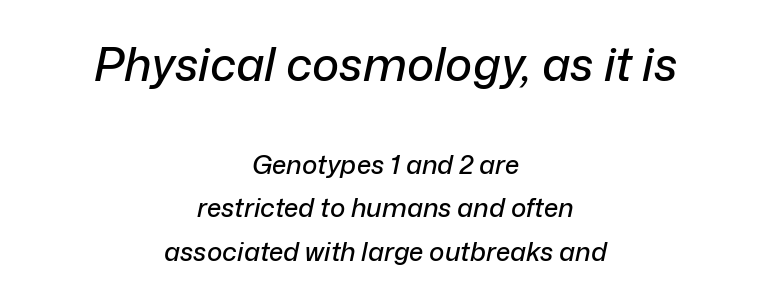
Q: Is the text italic (slanted)? A: Yes, it leans right by about 12 degrees.
Q: Is the text underlined? A: No.
Q: How is the paragraph aligned? A: Centered.
Q: Is the spacing between letters normal or unusually wide? A: Normal.
Q: Is the spacing between lines tight, normal or loose? A: Normal.
Q: Which block of text is set in a larger size, the first (top) or the second (bottom)? A: The first (top) one.
Q: Width (condensed, normal, or wide)? A: Normal.
Q: Stroke contrast? A: Low.
Q: x-height? A: Medium.
Q: Monospaced? A: No.
